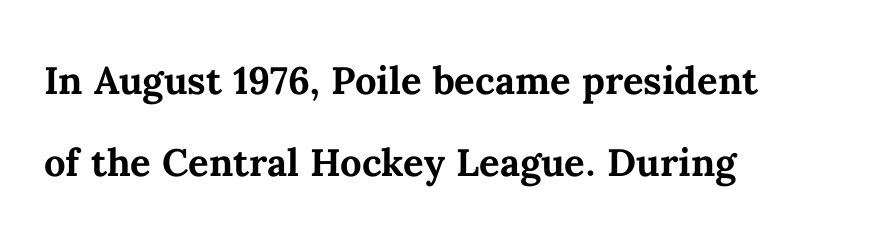
Q: Is the text bold? A: Yes.
Q: Is the text italic (slanted)? A: No, it is upright.
Q: Is the text underlined? A: No.
Q: How is the paragraph aligned? A: Left-aligned.
Q: Is the spacing between letters normal or unusually wide? A: Normal.
Q: Is the spacing between lines tight, normal or loose? A: Normal.
Q: Width (condensed, normal, or wide)? A: Normal.
Q: Stroke contrast? A: Medium.
Q: x-height? A: Medium.
Q: Monospaced? A: No.
